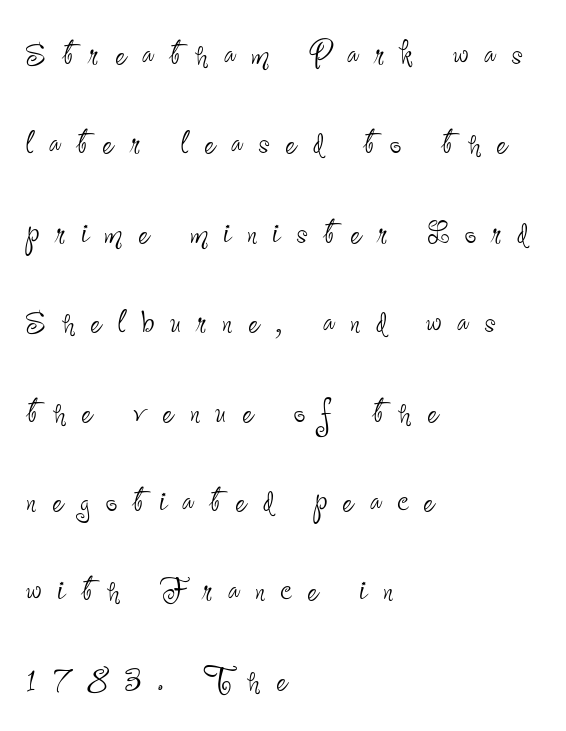
The image shows 41 px thin, condensed sans-serif type; set left-aligned, loose line spacing (2.18x), unusually wide letter spacing (+0.38 em), not underlined; low stroke contrast and a small x-height.
